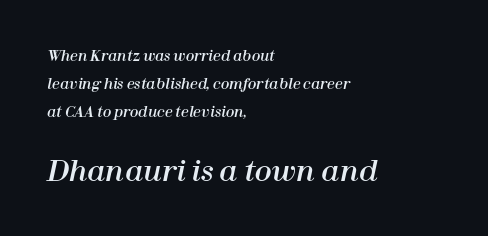
Q: Is the text italic (slanted)? A: Yes, it leans right by about 12 degrees.
Q: Is the text underlined? A: No.
Q: How is the paragraph aligned? A: Left-aligned.
Q: Is the spacing between letters normal or unusually wide? A: Normal.
Q: Is the spacing between lines tight, normal or loose? A: Loose.
Q: Which block of text is set in a larger size, the first (top) or the second (bottom)? A: The second (bottom) one.
Q: Width (condensed, normal, or wide)? A: Normal.
Q: Stroke contrast? A: High.
Q: x-height? A: Medium.
Q: Monospaced? A: No.
